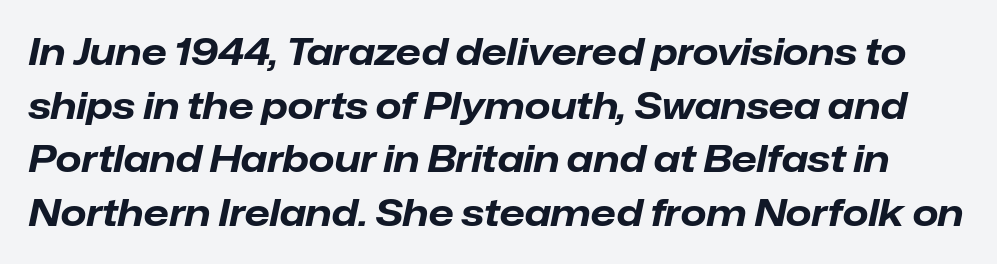
Q: Is the text bold? A: Yes.
Q: Is the text italic (slanted)? A: Yes, it leans right by about 12 degrees.
Q: Is the text underlined? A: No.
Q: Is the spacing between letters normal or unusually wide? A: Normal.
Q: Is the spacing between lines tight, normal or loose? A: Normal.
Q: Width (condensed, normal, or wide)? A: Normal.
Q: Stroke contrast? A: Low.
Q: x-height? A: Medium.
Q: Monospaced? A: No.
